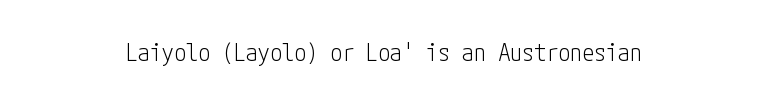
The image shows 24 px text type, upright; set centered, normal letter spacing, not underlined.
